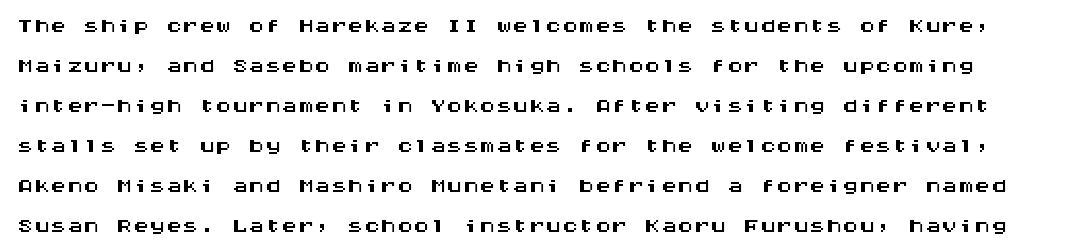
{"serif": "no", "italic": "no", "width": "wide", "stroke_contrast": "medium", "x_height": "large", "monospaced": "yes", "underline": "no", "line_spacing_ratio": 1.21, "letter_spacing": "normal", "letter_spacing_em": 0.0, "glyph_px": 33}
